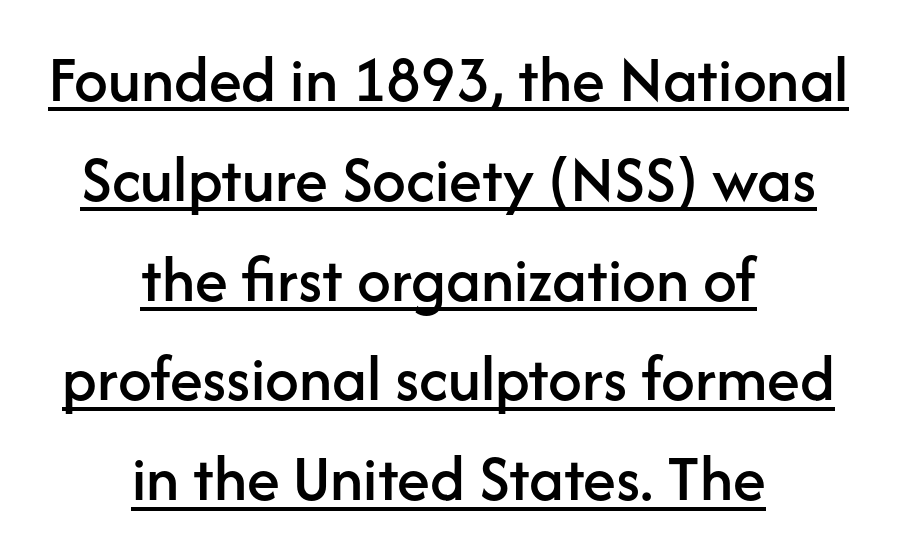
{"serif": "no", "italic": "no", "width": "normal", "stroke_contrast": "low", "x_height": "medium", "monospaced": "no", "underline": "yes", "align": "center", "line_spacing": "normal", "line_spacing_ratio": 1.49, "letter_spacing": "normal", "letter_spacing_em": 0.0, "glyph_px": 67}
